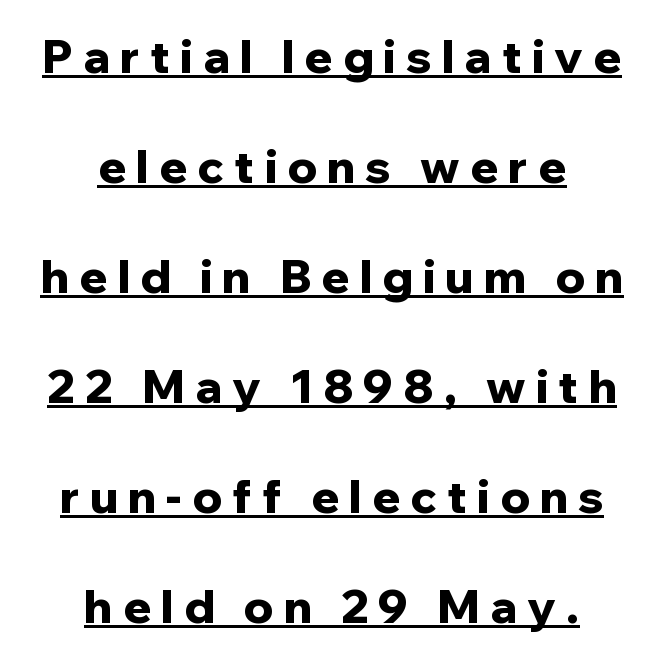
The image shows 46 px bold sans-serif type, upright; set centered, loose line spacing (2.39x), unusually wide letter spacing (+0.22 em), underlined; low stroke contrast and a medium x-height.
